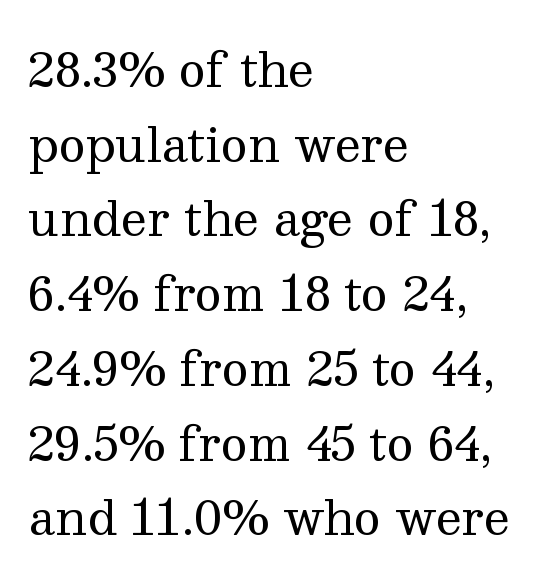
Q: Is the text bold? A: No.
Q: Is the text italic (slanted)? A: No, it is upright.
Q: Is the typeface a serif or a sans-serif typeface? A: Serif.
Q: Is the text underlined? A: No.
Q: How is the paragraph aligned? A: Left-aligned.
Q: Is the spacing between letters normal or unusually wide? A: Normal.
Q: Is the spacing between lines tight, normal or loose? A: Normal.
Q: Width (condensed, normal, or wide)? A: Normal.
Q: Stroke contrast? A: Medium.
Q: x-height? A: Medium.
Q: Monospaced? A: No.
